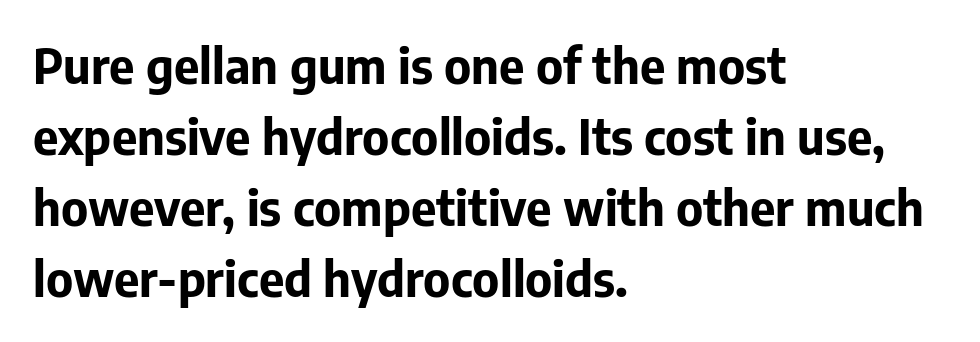
The baseline area is clear. Successive baselines arrive at the customary interval. How heavy is the stroke? Heavy — this is a bold. Is this a fixed-width face? No — the glyphs have proportional, varying widths.
